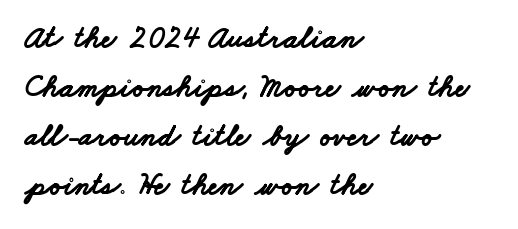
Q: Is the text bold? A: Yes.
Q: Is the typeface a serif or a sans-serif typeface? A: Sans-serif.
Q: Is the text underlined? A: No.
Q: How is the paragraph aligned? A: Left-aligned.
Q: Is the spacing between letters normal or unusually wide? A: Normal.
Q: Is the spacing between lines tight, normal or loose? A: Normal.
Q: Width (condensed, normal, or wide)? A: Wide.
Q: Stroke contrast? A: Low.
Q: x-height? A: Small.
Q: Monospaced? A: No.
